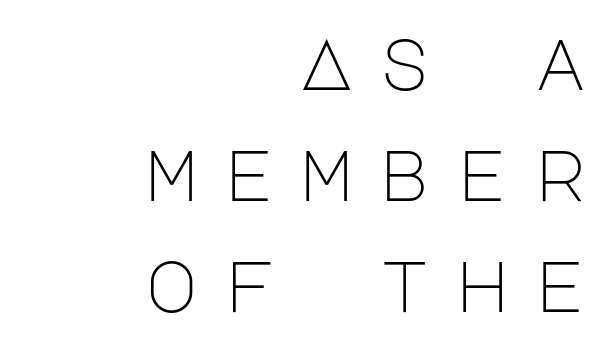
Q: Is the text bold? A: No.
Q: Is the text italic (slanted)? A: No, it is upright.
Q: Is the typeface a serif or a sans-serif typeface? A: Sans-serif.
Q: Is the text underlined? A: No.
Q: How is the paragraph aligned? A: Right-aligned.
Q: Is the spacing between letters normal or unusually wide? A: Unusually wide.
Q: Is the spacing between lines tight, normal or loose? A: Normal.
Q: Width (condensed, normal, or wide)? A: Normal.
Q: Stroke contrast? A: Low.
Q: x-height? A: Large.
